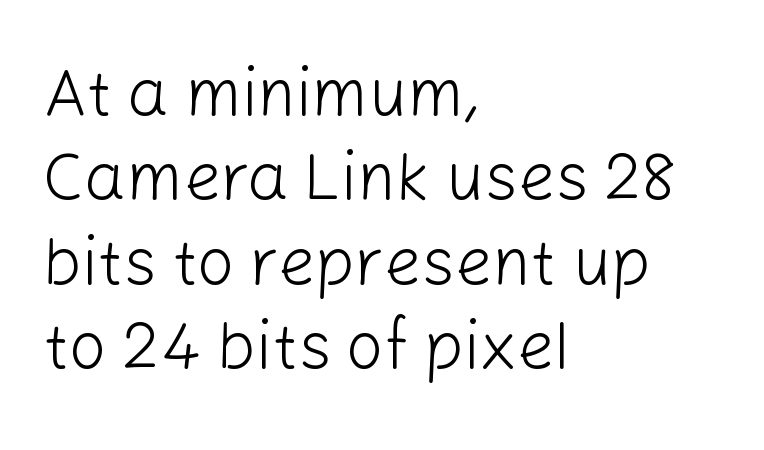
{"serif": "no", "italic": "no", "bold": "no", "weight": "light", "width": "normal", "stroke_contrast": "low", "x_height": "medium", "monospaced": "no", "underline": "no", "align": "left", "line_spacing": "normal", "line_spacing_ratio": 1.28, "letter_spacing": "normal", "letter_spacing_em": 0.0, "glyph_px": 66}
